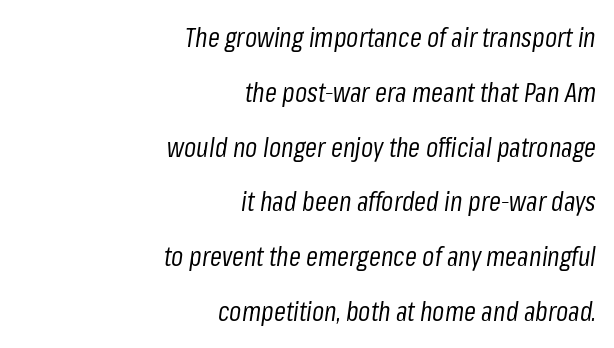
{"italic": "yes", "lean": "right", "slant_degrees": 8, "bold": "no", "underline": "no", "align": "right", "line_spacing": "loose", "line_spacing_ratio": 2.03, "letter_spacing": "normal", "letter_spacing_em": 0.0, "glyph_px": 27}
